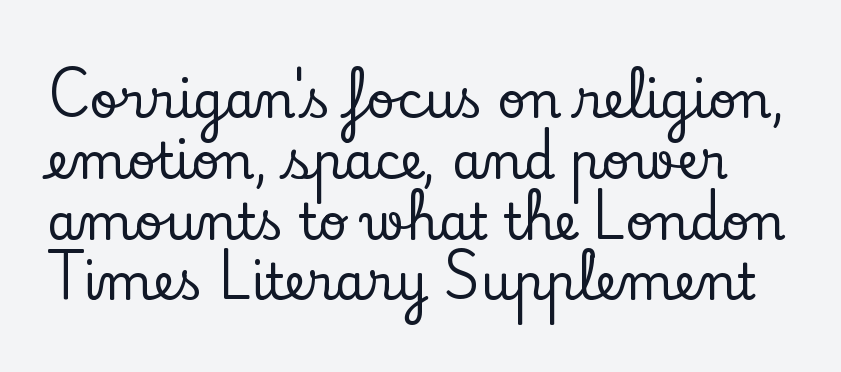
The glyphs are unaccompanied by any horizontal stroke below them. You could not count columns in this text — the font is proportionally spaced. The line texture is even and compact thanks to regular tracking. The type sits square on the baseline with zero lean.
